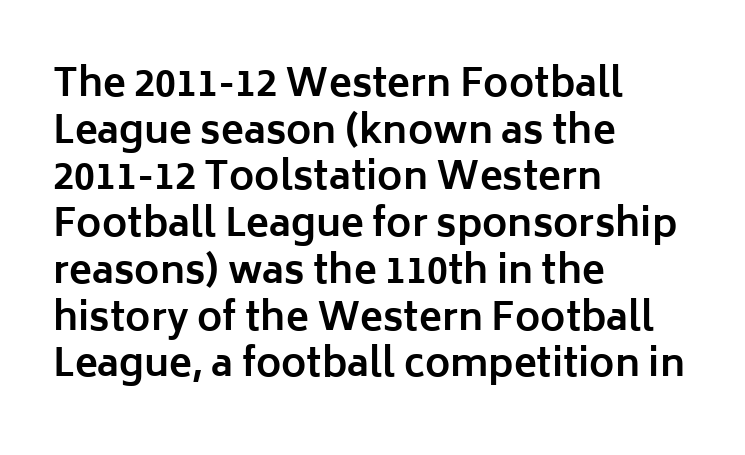
The specimen reads as upright at a glance. Unmarked baselines from the first word to the last. There is no visible air inserted between adjacent glyphs. Is this a fixed-width face? No — the glyphs have proportional, varying widths.
